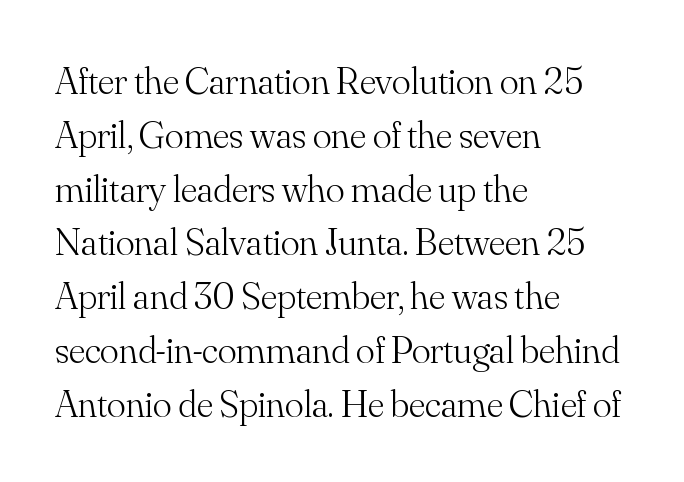
The image shows 39 px light serif type, upright; set left-aligned, normal line spacing (1.38x), normal letter spacing, not underlined; medium stroke contrast and a small x-height.
